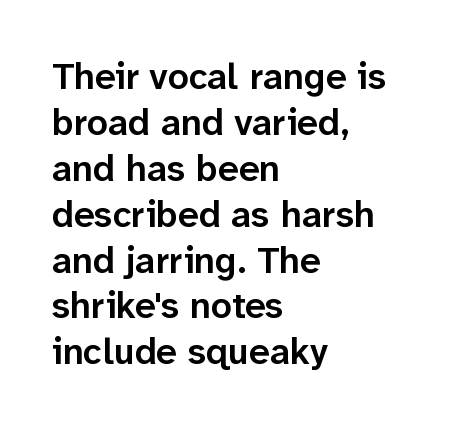
Q: Is the text bold? A: Semi-bold.
Q: Is the text italic (slanted)? A: No, it is upright.
Q: Is the typeface a serif or a sans-serif typeface? A: Sans-serif.
Q: Is the text underlined? A: No.
Q: How is the paragraph aligned? A: Left-aligned.
Q: Is the spacing between letters normal or unusually wide? A: Normal.
Q: Width (condensed, normal, or wide)? A: Normal.
Q: Stroke contrast? A: Low.
Q: x-height? A: Medium.
Q: Monospaced? A: No.
